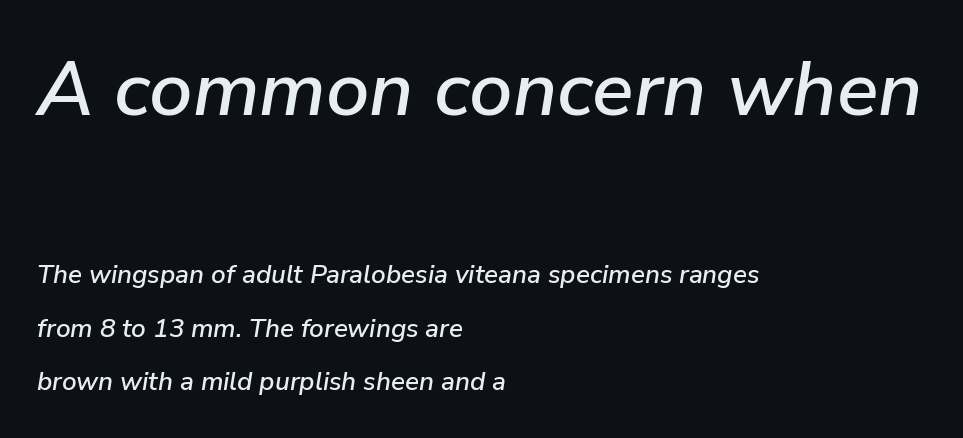
The image shows 77 px text type, italic (leaning right); set left-aligned, loose line spacing (2.05x), normal letter spacing, not underlined; the first (top) block is 2.96x larger; low stroke contrast and a medium x-height.
